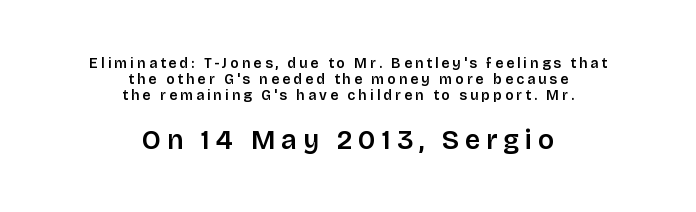
These two chunks differ in scale, with the bottom chunk taking the larger measure. The lines are quadded center. What stands out about the letter spacing? Its width — letters are far apart. Type without underlining.
